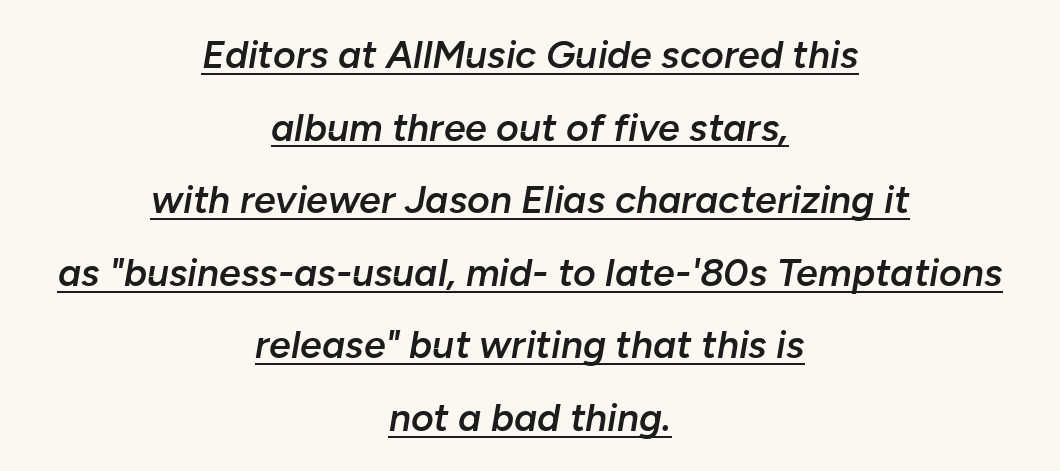
The image shows 39 px semibold type, italic (leaning right); set centered, line spacing 1.86x, normal letter spacing, underlined; low stroke contrast and a medium x-height.
